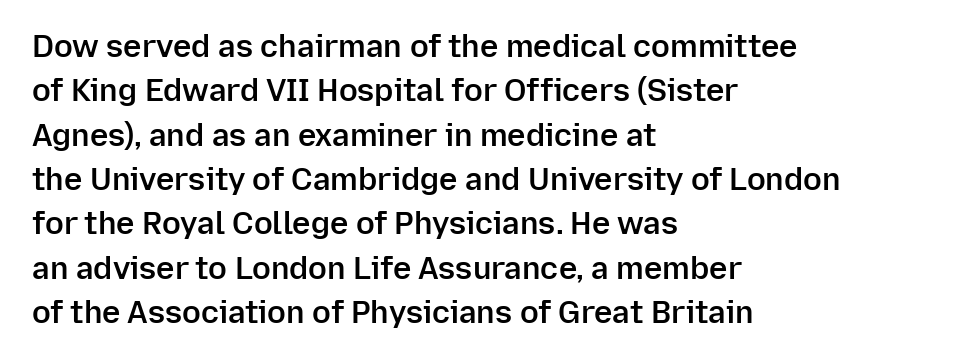
The passage shown is not underscored anywhere. How would I describe the line gaps? Plain and ordinary. These lines keep a tight, regular rhythm from letter to letter. The lettering holds an erect, upright posture throughout. A somewhat darkened texture: the type is semibold rather than bold.
